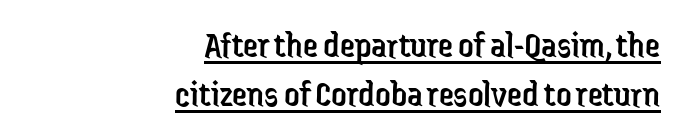
No extra ink here — the face is not bold. Students, observe the line beneath the letters — that is underlining. Each line ends at the same right margin while the left side varies. Italic: no, the glyphs are upright roman. Spacing verdict: proportional, widths tailored to each character.
